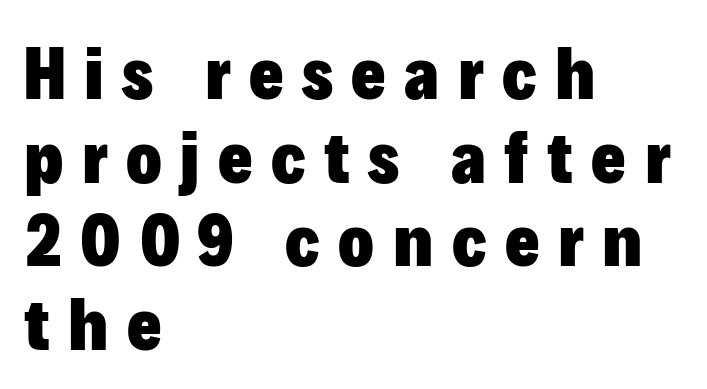
Q: Is the text bold? A: Yes.
Q: Is the text italic (slanted)? A: No, it is upright.
Q: Is the typeface a serif or a sans-serif typeface? A: Sans-serif.
Q: Is the text underlined? A: No.
Q: How is the paragraph aligned? A: Left-aligned.
Q: Is the spacing between letters normal or unusually wide? A: Unusually wide.
Q: Is the spacing between lines tight, normal or loose? A: Tight.
Q: Width (condensed, normal, or wide)? A: Normal.
Q: Stroke contrast? A: Low.
Q: x-height? A: Medium.
Q: Monospaced? A: No.
